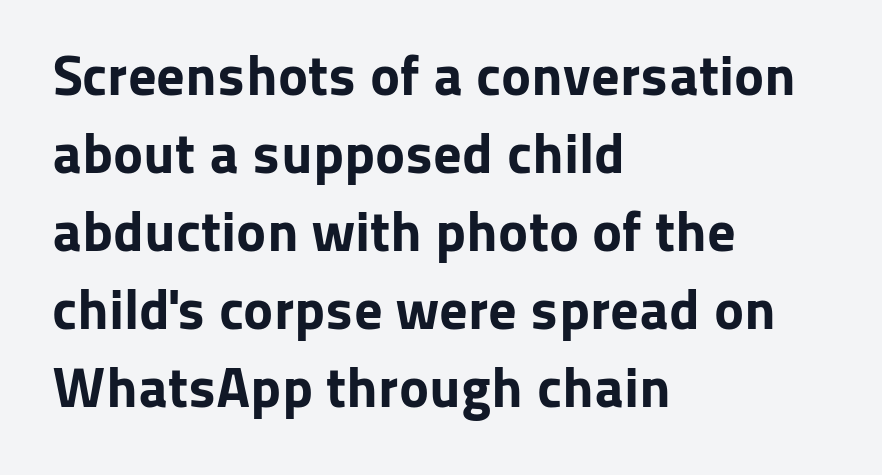
{"serif": "no", "italic": "no", "bold": "yes", "weight": "bold", "width": "normal", "stroke_contrast": "low", "x_height": "medium", "monospaced": "no", "underline": "no", "align": "left", "line_spacing": "normal", "line_spacing_ratio": 1.37, "letter_spacing": "normal", "letter_spacing_em": 0.0, "glyph_px": 57}
